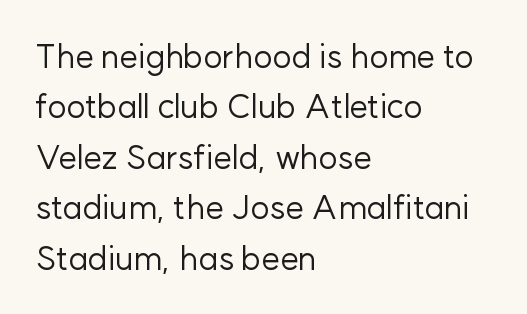
Q: Is the text bold? A: No.
Q: Is the text italic (slanted)? A: No, it is upright.
Q: Is the typeface a serif or a sans-serif typeface? A: Sans-serif.
Q: Is the text underlined? A: No.
Q: How is the paragraph aligned? A: Left-aligned.
Q: Is the spacing between letters normal or unusually wide? A: Normal.
Q: Is the spacing between lines tight, normal or loose? A: Normal.
Q: Width (condensed, normal, or wide)? A: Normal.
Q: Stroke contrast? A: Low.
Q: x-height? A: Medium.
Q: Monospaced? A: No.
